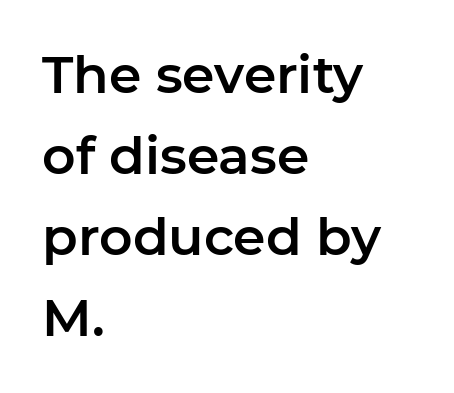
Q: Is the text italic (slanted)? A: No, it is upright.
Q: Is the typeface a serif or a sans-serif typeface? A: Sans-serif.
Q: Is the text underlined? A: No.
Q: How is the paragraph aligned? A: Left-aligned.
Q: Is the spacing between letters normal or unusually wide? A: Normal.
Q: Is the spacing between lines tight, normal or loose? A: Normal.
Q: Width (condensed, normal, or wide)? A: Normal.
Q: Stroke contrast? A: Low.
Q: x-height? A: Medium.
Q: Monospaced? A: No.
